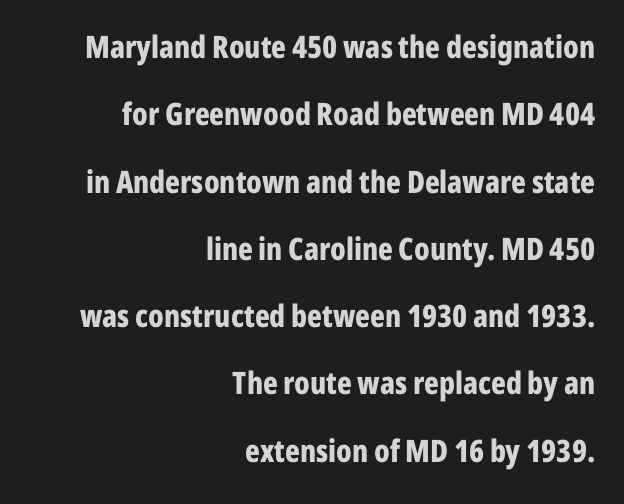
Q: Is the text bold? A: Yes.
Q: Is the text italic (slanted)? A: No, it is upright.
Q: Is the typeface a serif or a sans-serif typeface? A: Sans-serif.
Q: Is the text underlined? A: No.
Q: How is the paragraph aligned? A: Right-aligned.
Q: Is the spacing between letters normal or unusually wide? A: Normal.
Q: Is the spacing between lines tight, normal or loose? A: Loose.
Q: Width (condensed, normal, or wide)? A: Condensed.
Q: Stroke contrast? A: Low.
Q: x-height? A: Medium.
Q: Monospaced? A: No.
